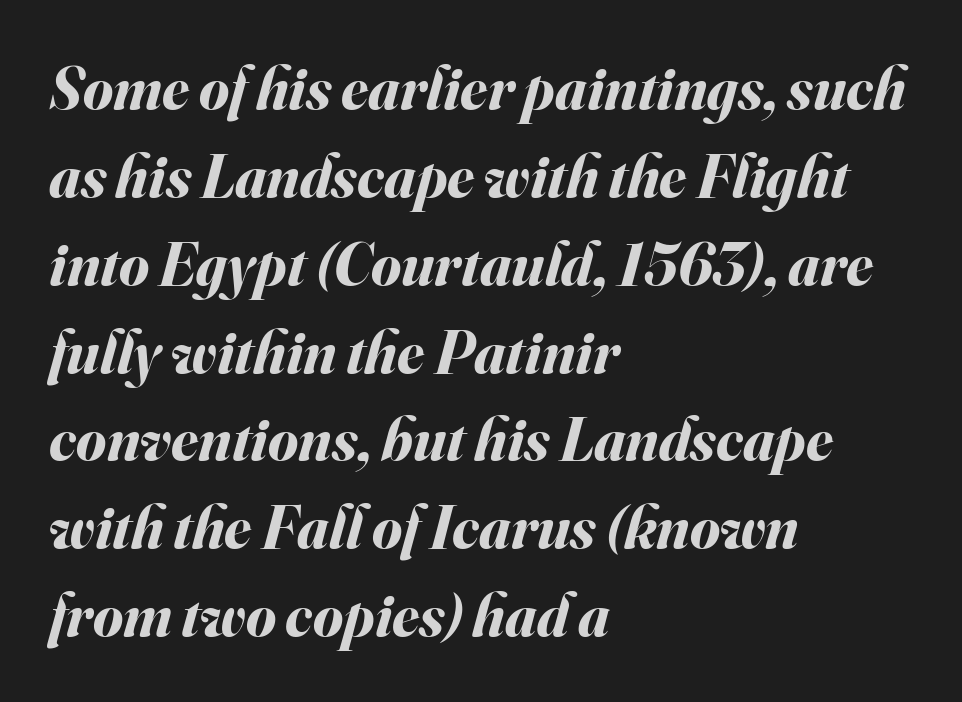
{"italic": "yes", "lean": "right", "slant_degrees": 16, "bold": "yes", "weight": "bold", "width": "normal", "stroke_contrast": "medium", "x_height": "small", "monospaced": "no", "underline": "no", "align": "left", "line_spacing": "normal", "line_spacing_ratio": 1.44, "letter_spacing": "normal", "letter_spacing_em": 0.0, "glyph_px": 61}
